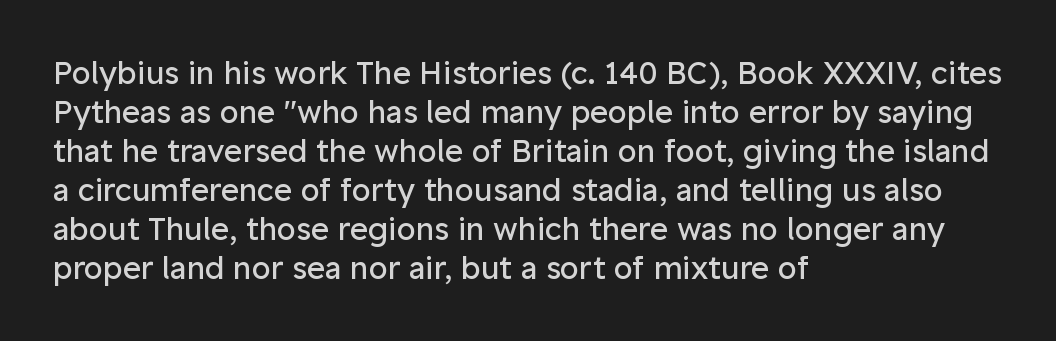
Q: Is the text bold? A: No.
Q: Is the text italic (slanted)? A: No, it is upright.
Q: Is the typeface a serif or a sans-serif typeface? A: Sans-serif.
Q: Is the text underlined? A: No.
Q: How is the paragraph aligned? A: Left-aligned.
Q: Is the spacing between letters normal or unusually wide? A: Normal.
Q: Is the spacing between lines tight, normal or loose? A: Normal.
Q: Width (condensed, normal, or wide)? A: Normal.
Q: Stroke contrast? A: Low.
Q: x-height? A: Medium.
Q: Monospaced? A: No.
